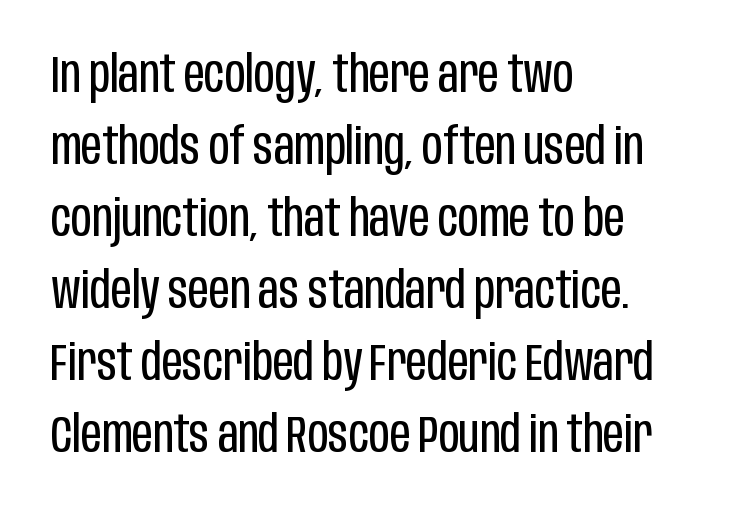
Q: Is the text bold? A: No.
Q: Is the text italic (slanted)? A: No, it is upright.
Q: Is the typeface a serif or a sans-serif typeface? A: Sans-serif.
Q: Is the text underlined? A: No.
Q: How is the paragraph aligned? A: Left-aligned.
Q: Is the spacing between letters normal or unusually wide? A: Normal.
Q: Is the spacing between lines tight, normal or loose? A: Normal.
Q: Width (condensed, normal, or wide)? A: Condensed.
Q: Stroke contrast? A: Low.
Q: x-height? A: Large.
Q: Monospaced? A: No.
